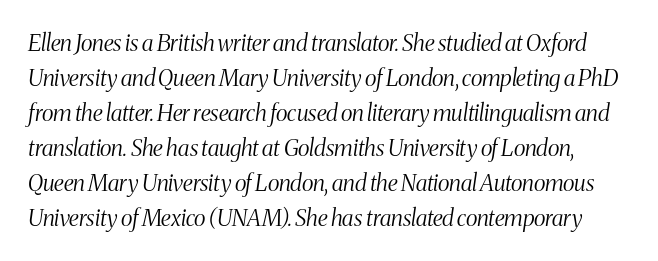
The image shows 23 px text type, italic (leaning right); set normal line spacing (1.52x), normal letter spacing, not underlined.
